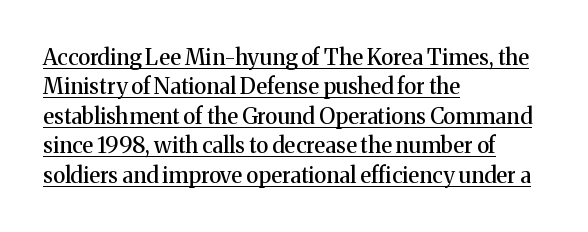
Q: Is the text italic (slanted)? A: No, it is upright.
Q: Is the text underlined? A: Yes.
Q: How is the paragraph aligned? A: Left-aligned.
Q: Is the spacing between letters normal or unusually wide? A: Normal.
Q: Is the spacing between lines tight, normal or loose? A: Normal.
